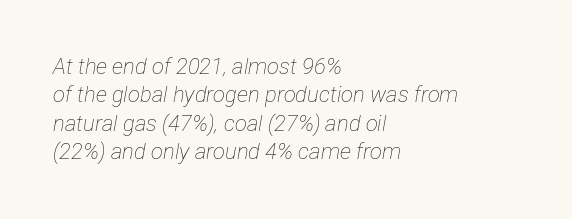
Quick note: italic. This block has exactly the height ordinary leading produces. Casual observation: everything's shoved over to the left. Observe the ordinary spacing: letters are neighbours, not strangers. Bare-footed words on every line. Stem width sits at or under what a default text font uses.
